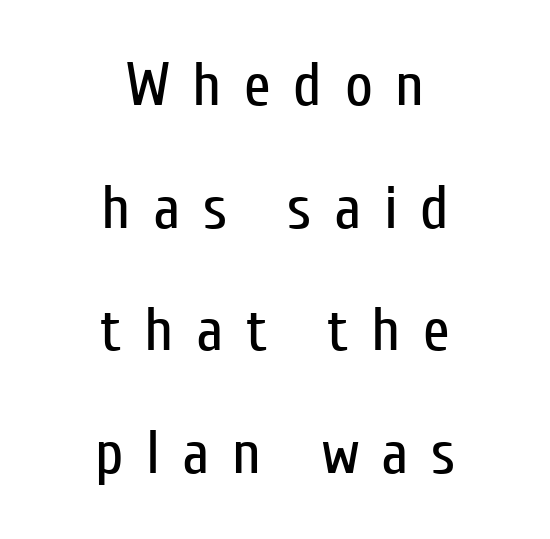
{"serif": "no", "italic": "no", "bold": "no", "weight": "regular", "width": "condensed", "stroke_contrast": "low", "x_height": "medium", "monospaced": "no", "underline": "no", "align": "center", "line_spacing": "loose", "line_spacing_ratio": 2.01, "letter_spacing": "wide", "letter_spacing_em": 0.37, "glyph_px": 61}
